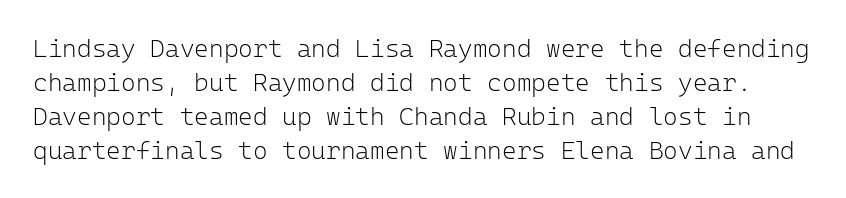
The space between consecutive lines is moderate. This reads as an unemphasized weight, regular at the heaviest. The lettering stays uniformly vertical, giving the passage a roman look. The rendering keeps characters at their native spacing. The foot of each line stays bare and open.
